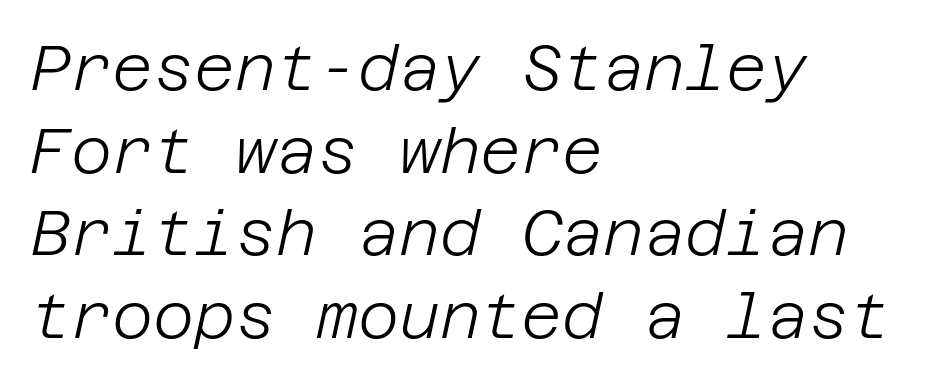
The image shows 63 px light type, italic (leaning right); set left-aligned, normal line spacing (1.31x), normal letter spacing, not underlined; low stroke contrast and a large x-height.
